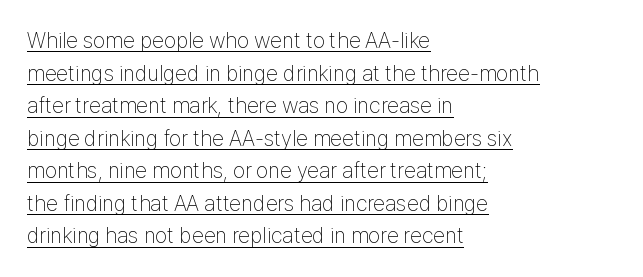
{"italic": "no", "bold": "no", "underline": "yes", "align": "left", "line_spacing": "normal", "line_spacing_ratio": 1.48, "letter_spacing": "normal", "letter_spacing_em": 0.0, "glyph_px": 22}
